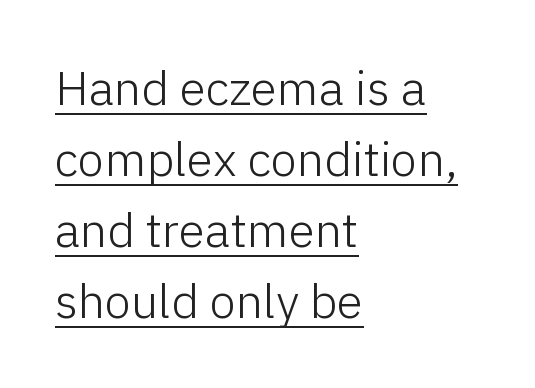
Do the characters align in a grid? No, the font is proportional. The rendering shows plain stroke endings on the letterforms — a sans-serif design. Posture: upright roman. No heavy texture on the line: the type isn't bold.
